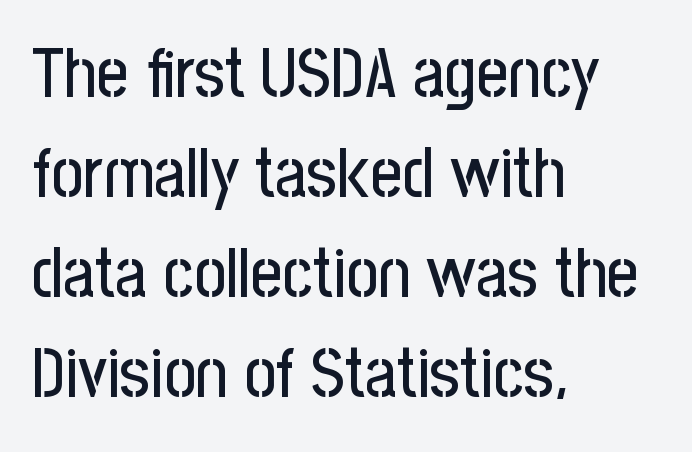
The image shows 69 px condensed sans-serif type, upright; set left-aligned, normal line spacing (1.45x), normal letter spacing, not underlined; low stroke contrast and a medium x-height.
